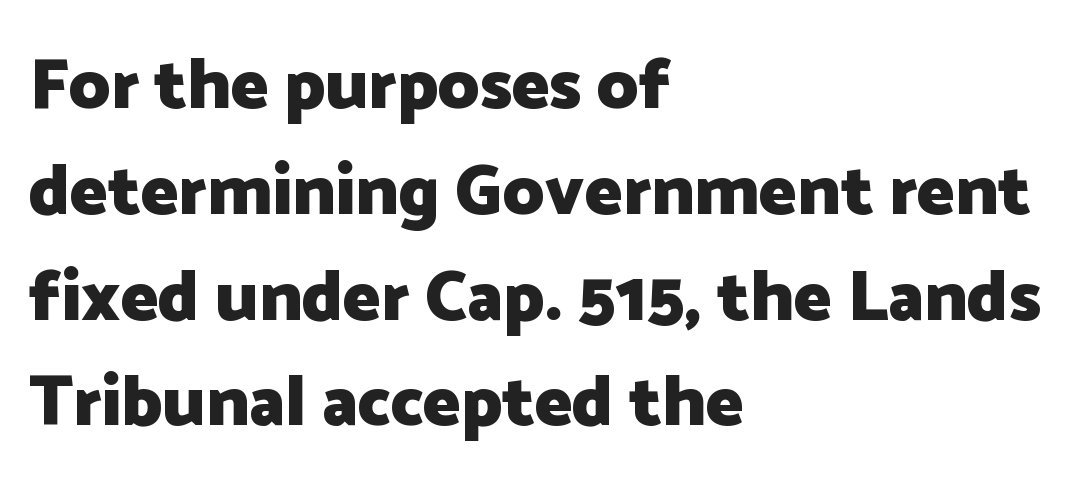
{"serif": "no", "italic": "no", "bold": "yes", "weight": "heavy", "width": "normal", "stroke_contrast": "low", "x_height": "medium", "monospaced": "no", "underline": "no", "align": "left", "line_spacing": "normal", "line_spacing_ratio": 1.49, "letter_spacing": "normal", "letter_spacing_em": 0.0, "glyph_px": 71}
